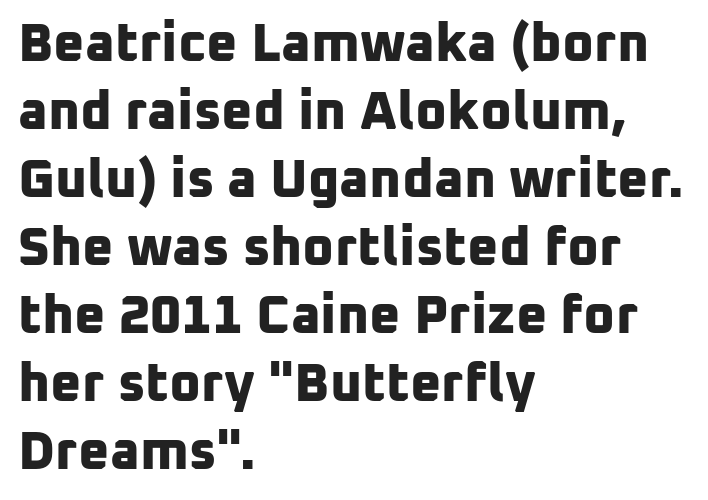
Q: Is the text bold? A: Yes.
Q: Is the typeface a serif or a sans-serif typeface? A: Sans-serif.
Q: Is the text underlined? A: No.
Q: How is the paragraph aligned? A: Left-aligned.
Q: Is the spacing between letters normal or unusually wide? A: Normal.
Q: Is the spacing between lines tight, normal or loose? A: Normal.
Q: Width (condensed, normal, or wide)? A: Normal.
Q: Stroke contrast? A: Low.
Q: x-height? A: Medium.
Q: Monospaced? A: No.
